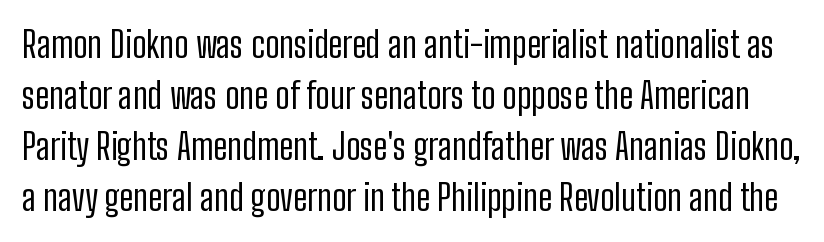
Q: Is the text bold? A: No.
Q: Is the text italic (slanted)? A: No, it is upright.
Q: Is the typeface a serif or a sans-serif typeface? A: Sans-serif.
Q: Is the text underlined? A: No.
Q: Is the spacing between letters normal or unusually wide? A: Normal.
Q: Is the spacing between lines tight, normal or loose? A: Normal.
Q: Width (condensed, normal, or wide)? A: Condensed.
Q: Stroke contrast? A: Low.
Q: x-height? A: Medium.
Q: Monospaced? A: No.
